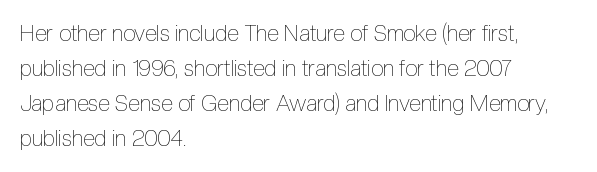
Q: Is the text bold? A: No.
Q: Is the text italic (slanted)? A: No, it is upright.
Q: Is the text underlined? A: No.
Q: How is the paragraph aligned? A: Left-aligned.
Q: Is the spacing between letters normal or unusually wide? A: Normal.
Q: Is the spacing between lines tight, normal or loose? A: Normal.
